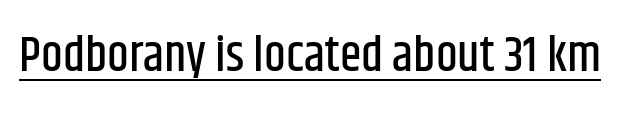
Q: Is the text italic (slanted)? A: No, it is upright.
Q: Is the typeface a serif or a sans-serif typeface? A: Sans-serif.
Q: Is the text underlined? A: Yes.
Q: Is the spacing between letters normal or unusually wide? A: Normal.
Q: Width (condensed, normal, or wide)? A: Condensed.
Q: Stroke contrast? A: Low.
Q: x-height? A: Large.
Q: Monospaced? A: No.
